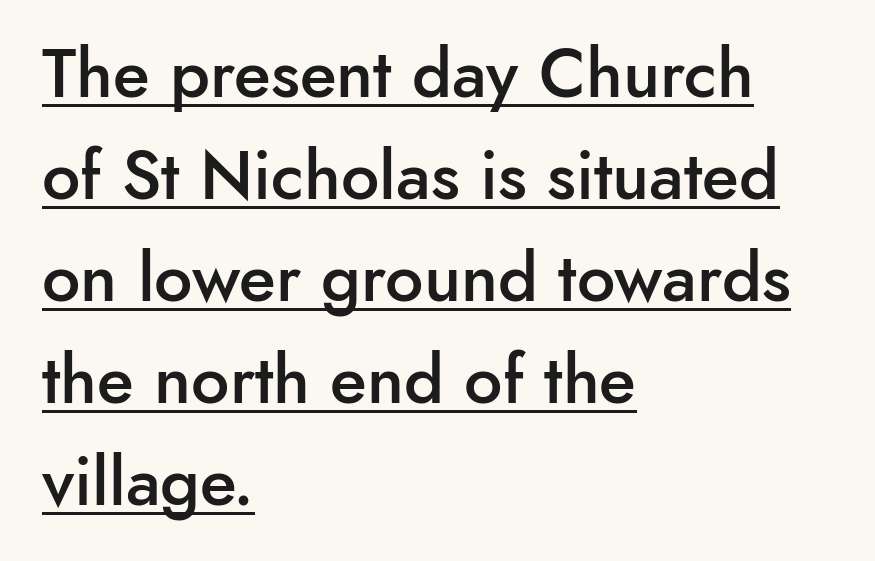
Q: Is the text bold? A: Semi-bold.
Q: Is the text italic (slanted)? A: No, it is upright.
Q: Is the typeface a serif or a sans-serif typeface? A: Sans-serif.
Q: Is the text underlined? A: Yes.
Q: How is the paragraph aligned? A: Left-aligned.
Q: Is the spacing between letters normal or unusually wide? A: Normal.
Q: Is the spacing between lines tight, normal or loose? A: Normal.
Q: Width (condensed, normal, or wide)? A: Normal.
Q: Stroke contrast? A: Low.
Q: x-height? A: Small.
Q: Monospaced? A: No.
